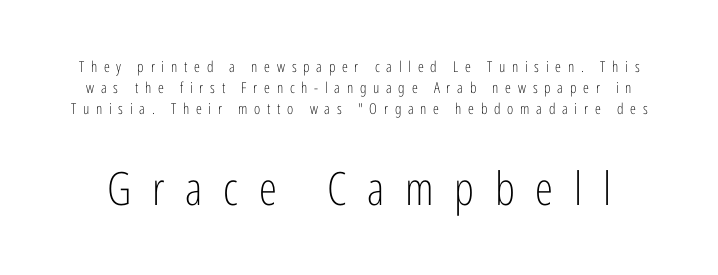
The image shows 46 px light, condensed sans-serif type, upright; set normal line spacing (1.41x), unusually wide letter spacing (+0.45 em), not underlined; the second (bottom) block is 3.07x larger; low stroke contrast and a medium x-height.
